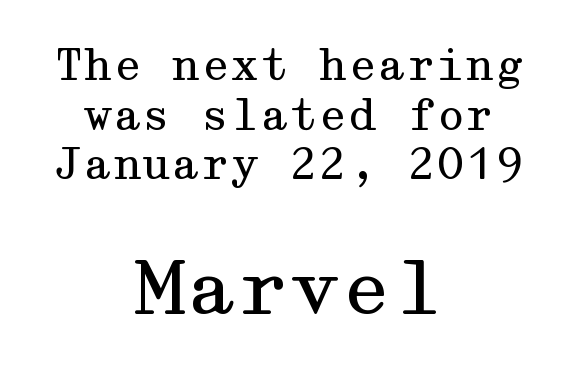
The image shows 74 px regular-weight, wide serif type, upright; set centered, line spacing 1.18x, normal letter spacing, not underlined; the second (bottom) block is 1.76x larger; medium stroke contrast and a medium x-height.
